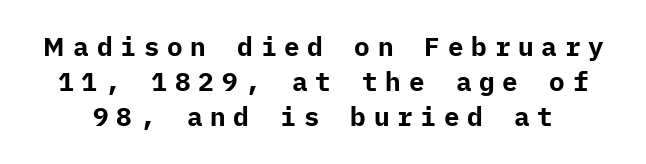
{"italic": "no", "bold": "yes", "underline": "no", "line_spacing": "normal", "line_spacing_ratio": 1.35, "letter_spacing": "wide", "letter_spacing_em": 0.3, "glyph_px": 26}
